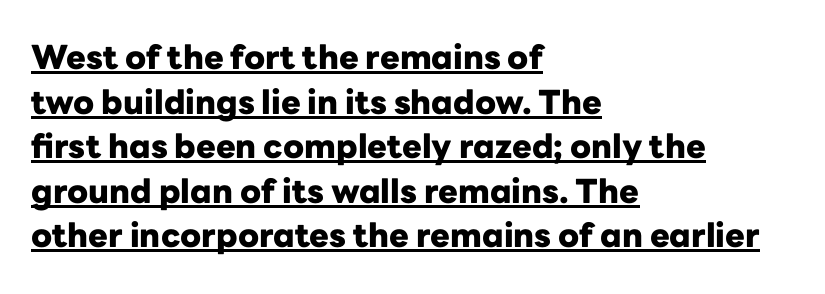
Each glyph is drawn with heavy, bold strokes. Are there feet on the stems? There aren't — it's a sans. A student would call this left alignment; a typographer would say flush left, rag right. The letters stand upright; this is a roman face. Think of a printed novel: that variable character pitch is what you see here. Regarding leading, the lines here are spaced in the standard way.
